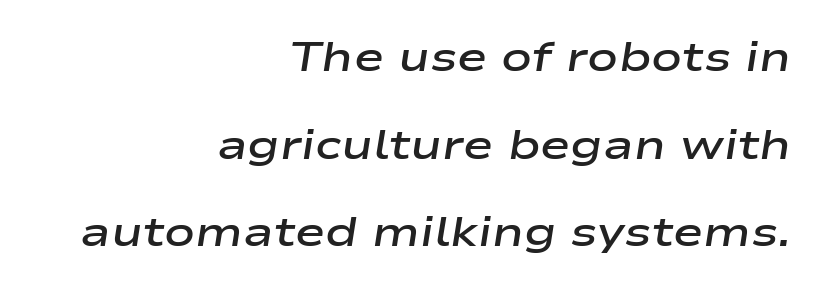
The image shows 41 px semibold, wide type, italic (leaning right); set right-aligned, loose line spacing (2.14x), normal letter spacing, not underlined; low stroke contrast and a medium x-height.
